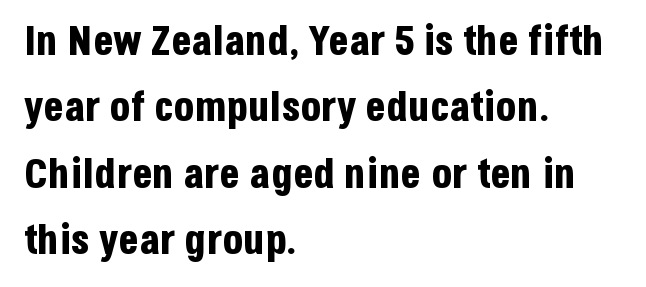
{"serif": "no", "italic": "no", "bold": "yes", "weight": "bold", "width": "condensed", "stroke_contrast": "low", "x_height": "large", "monospaced": "no", "underline": "no", "align": "left", "line_spacing": "normal", "line_spacing_ratio": 1.58, "letter_spacing": "normal", "letter_spacing_em": 0.0, "glyph_px": 42}
